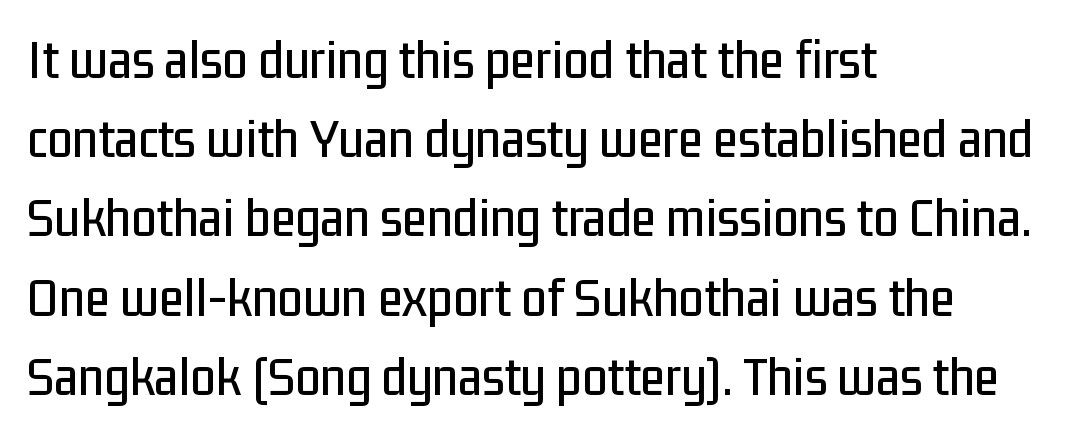
Q: Is the text italic (slanted)? A: No, it is upright.
Q: Is the typeface a serif or a sans-serif typeface? A: Sans-serif.
Q: Is the text underlined? A: No.
Q: How is the paragraph aligned? A: Left-aligned.
Q: Is the spacing between letters normal or unusually wide? A: Normal.
Q: Is the spacing between lines tight, normal or loose? A: Normal.
Q: Width (condensed, normal, or wide)? A: Condensed.
Q: Stroke contrast? A: Low.
Q: x-height? A: Medium.
Q: Monospaced? A: No.
